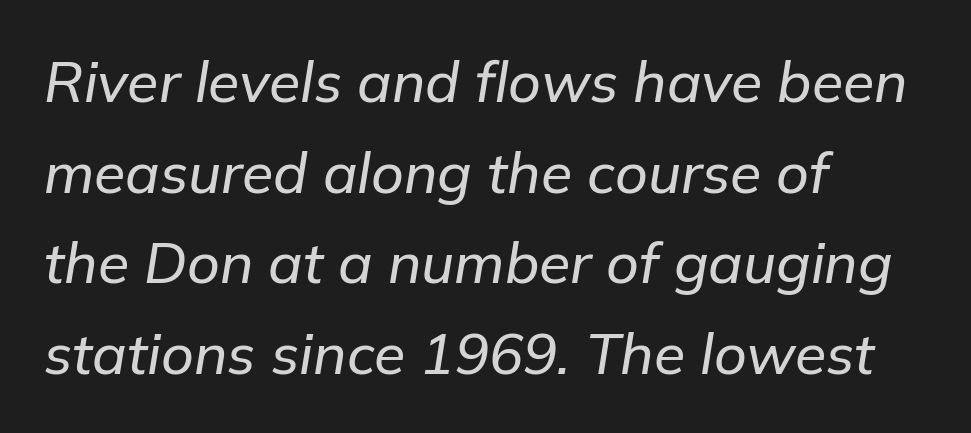
{"italic": "yes", "lean": "right", "slant_degrees": 9, "width": "normal", "stroke_contrast": "low", "x_height": "medium", "monospaced": "no", "underline": "no", "align": "left", "line_spacing": "normal", "line_spacing_ratio": 1.59, "letter_spacing": "normal", "letter_spacing_em": 0.0, "glyph_px": 57}
